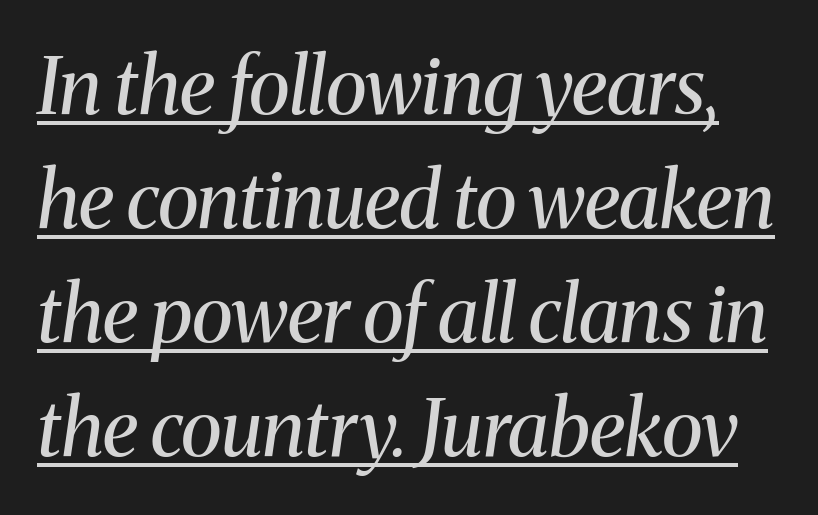
Regarding leading, the lines here are spaced in the standard way. The weight would be labelled regular, book, light, or lighter still. Emphasis-style slanted type is in use. Think of a printed novel: that variable character pitch is what you see here. Characters follow at the spacing the type designer built in.
